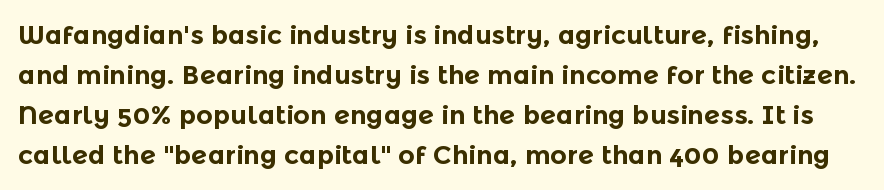
Does the leading feel generous? No, just average. Characters remain perfectly vertical along every line. Compared with an ordinary text face, these strokes are far heavier — a full bold. Look at the tracking — it's just the regular setting, nothing added.
